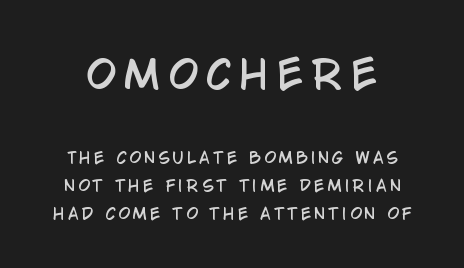
{"serif": "no", "italic": "no", "width": "condensed", "stroke_contrast": "low", "x_height": "large", "monospaced": "no", "underline": "no", "line_spacing_ratio": 1.84, "letter_spacing": "wide", "letter_spacing_em": 0.22, "larger_block": "first", "size_ratio": 2.53, "glyph_px": 38}
